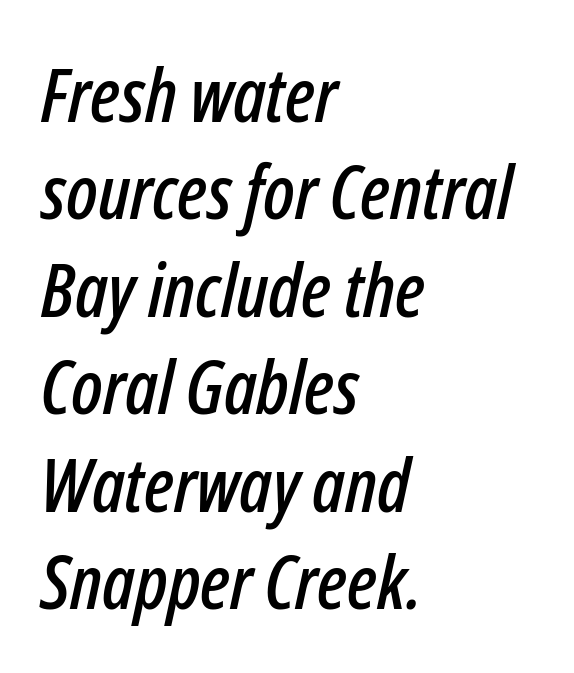
Q: Is the text italic (slanted)? A: Yes, it leans right by about 12 degrees.
Q: Is the text underlined? A: No.
Q: How is the paragraph aligned? A: Left-aligned.
Q: Is the spacing between letters normal or unusually wide? A: Normal.
Q: Is the spacing between lines tight, normal or loose? A: Normal.
Q: Width (condensed, normal, or wide)? A: Condensed.
Q: Stroke contrast? A: Low.
Q: x-height? A: Medium.
Q: Monospaced? A: No.
